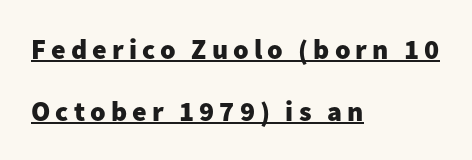
Q: Is the text bold? A: Yes.
Q: Is the text italic (slanted)? A: No, it is upright.
Q: Is the typeface a serif or a sans-serif typeface? A: Sans-serif.
Q: Is the text underlined? A: Yes.
Q: How is the paragraph aligned? A: Left-aligned.
Q: Is the spacing between lines tight, normal or loose? A: Loose.
Q: Width (condensed, normal, or wide)? A: Normal.
Q: Stroke contrast? A: Low.
Q: x-height? A: Medium.
Q: Monospaced? A: No.
